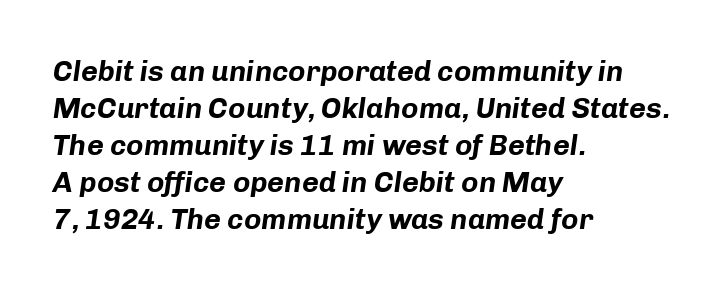
The paragraph shown leans on its left margin. Observe the ordinary spacing: letters are neighbours, not strangers. Underlining? Definitely not there. The passage shown leans; its letterforms are oblique. Each letter keeps its own natural width here, so spacing adapts to shape. Strokes here are thick enough to call this a true bold.
